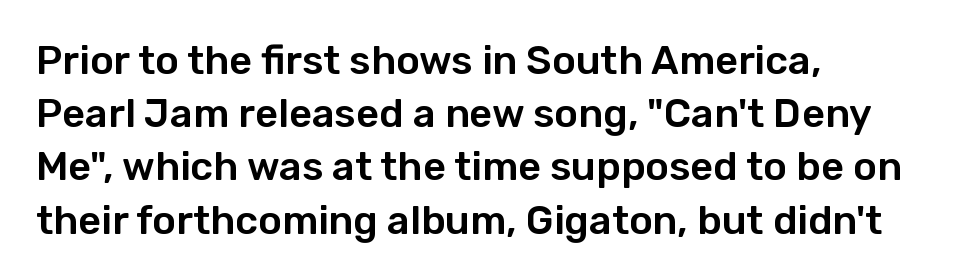
{"serif": "no", "italic": "no", "width": "normal", "stroke_contrast": "low", "x_height": "medium", "monospaced": "no", "underline": "no", "align": "left", "line_spacing": "normal", "line_spacing_ratio": 1.33, "letter_spacing": "normal", "letter_spacing_em": 0.0, "glyph_px": 40}
